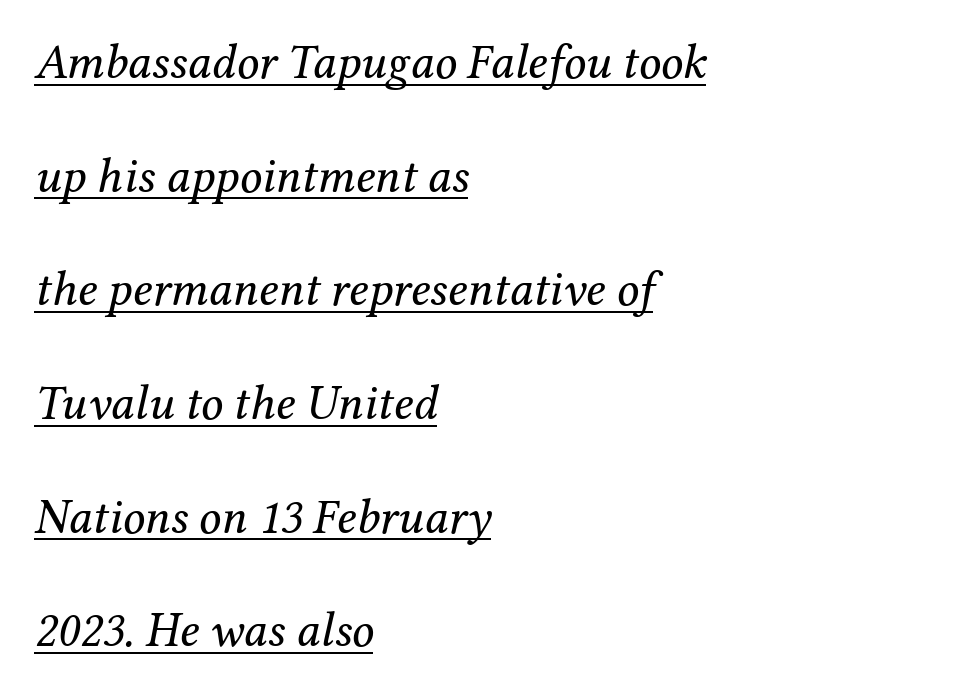
Q: Is the text bold? A: No.
Q: Is the text italic (slanted)? A: Yes, it leans right by about 12 degrees.
Q: Is the typeface a serif or a sans-serif typeface? A: Serif.
Q: Is the text underlined? A: Yes.
Q: How is the paragraph aligned? A: Left-aligned.
Q: Is the spacing between letters normal or unusually wide? A: Normal.
Q: Is the spacing between lines tight, normal or loose? A: Loose.
Q: Width (condensed, normal, or wide)? A: Normal.
Q: Stroke contrast? A: Medium.
Q: x-height? A: Medium.
Q: Monospaced? A: No.
